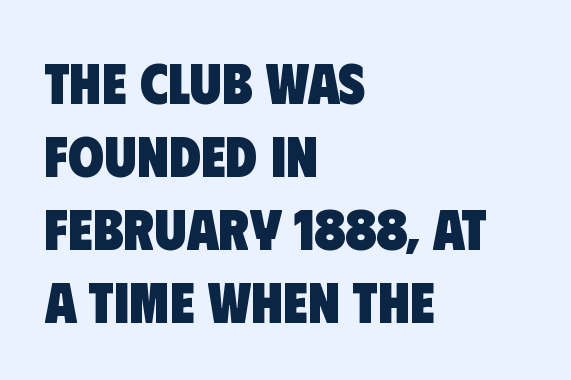
Caption: multi-line text, flush left, ragged right. Character widths vary here, with narrow letters taking less room than wide ones. The rendering keeps characters at their native spacing. Summary of vertical rhythm: regular, with standard interline spacing. Check the space under the baseline: it is left empty. Weight: bold.
